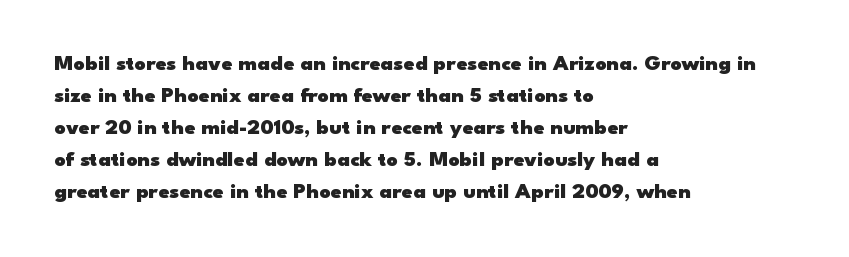
The image shows 22 px bold type, upright; set left-aligned, normal line spacing (1.45x), normal letter spacing, not underlined.
